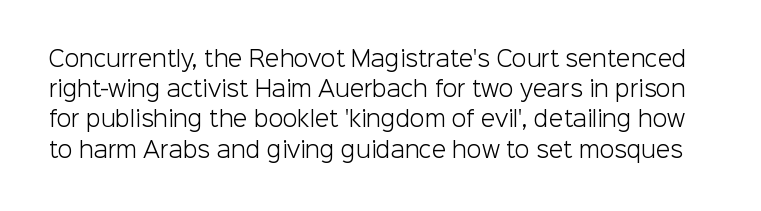
The image shows 21 px text type, upright; set normal line spacing (1.44x), normal letter spacing, not underlined.
